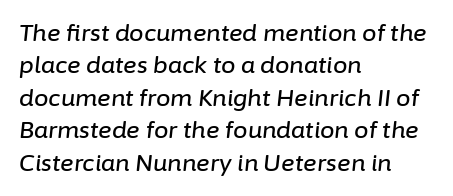
The image shows 23 px text type, italic (leaning right); set left-aligned, normal line spacing (1.41x), normal letter spacing, not underlined.
